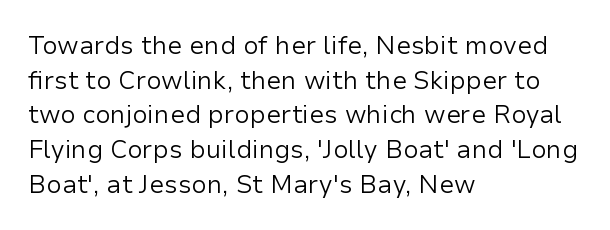
{"italic": "no", "bold": "no", "underline": "no", "align": "left", "line_spacing": "normal", "line_spacing_ratio": 1.39, "letter_spacing": "normal", "letter_spacing_em": 0.0, "glyph_px": 25}
